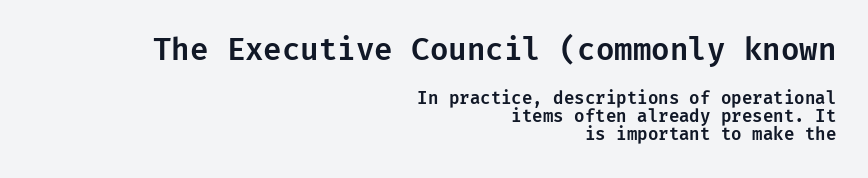
{"serif": "no", "italic": "no", "width": "normal", "stroke_contrast": "low", "x_height": "medium", "underline": "no", "align": "right", "line_spacing": "tight", "line_spacing_ratio": 1.06, "letter_spacing": "normal", "letter_spacing_em": 0.0, "larger_block": "first", "size_ratio": 1.76, "glyph_px": 30}
